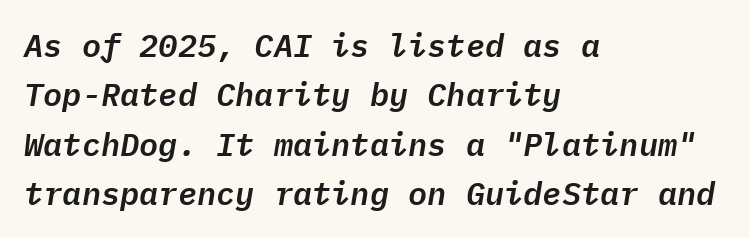
The image shows 32 px text type, italic (leaning right), monospaced; set left-aligned, normal line spacing (1.54x), normal letter spacing, not underlined; low stroke contrast and a medium x-height.
